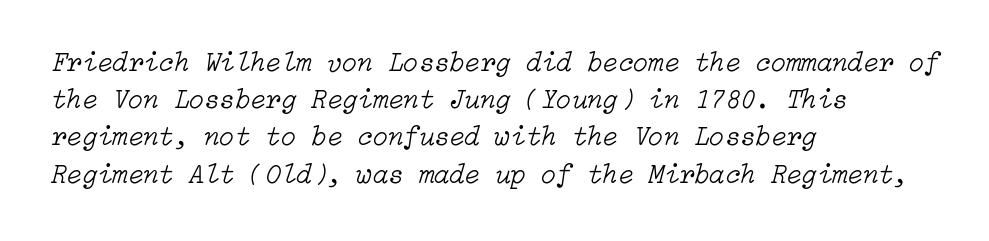
{"italic": "yes", "lean": "right", "slant_degrees": 15, "bold": "no", "weight": "light", "width": "normal", "stroke_contrast": "low", "x_height": "medium", "underline": "no", "align": "left", "line_spacing": "normal", "line_spacing_ratio": 1.33, "letter_spacing": "normal", "letter_spacing_em": 0.0, "glyph_px": 28}
